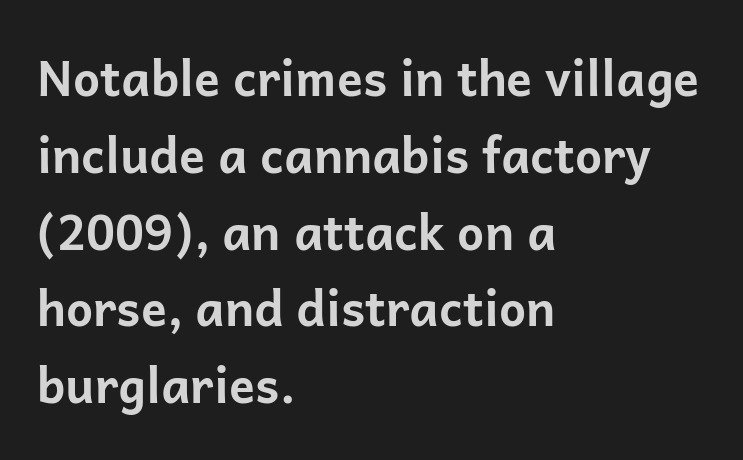
Q: Is the text bold? A: Yes.
Q: Is the text italic (slanted)? A: No, it is upright.
Q: Is the typeface a serif or a sans-serif typeface? A: Sans-serif.
Q: Is the text underlined? A: No.
Q: How is the paragraph aligned? A: Left-aligned.
Q: Is the spacing between letters normal or unusually wide? A: Normal.
Q: Is the spacing between lines tight, normal or loose? A: Normal.
Q: Width (condensed, normal, or wide)? A: Normal.
Q: Stroke contrast? A: Low.
Q: x-height? A: Medium.
Q: Monospaced? A: No.
